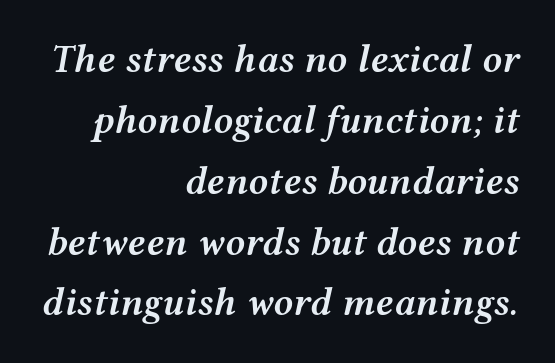
This is oblique type, the kind used for emphasis or titles. Which margin do the lines hug? The right one — the left edge is uneven. Default kerning and tracking; the words read as compact shapes. How would I describe the line gaps? Plain and ordinary. You could not count columns in this text — the font is proportionally spaced. Words float on clear page, feet unadorned.
